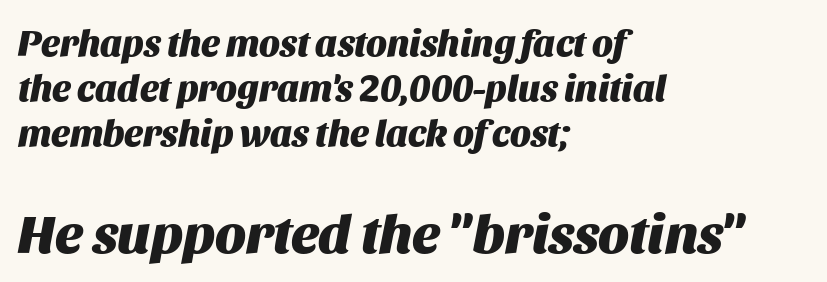
Q: Is the text bold? A: Yes.
Q: Is the text italic (slanted)? A: Yes, it leans right by about 11 degrees.
Q: Is the text underlined? A: No.
Q: How is the paragraph aligned? A: Left-aligned.
Q: Is the spacing between letters normal or unusually wide? A: Normal.
Q: Which block of text is set in a larger size, the first (top) or the second (bottom)? A: The second (bottom) one.
Q: Width (condensed, normal, or wide)? A: Normal.
Q: Stroke contrast? A: Medium.
Q: x-height? A: Large.
Q: Monospaced? A: No.
